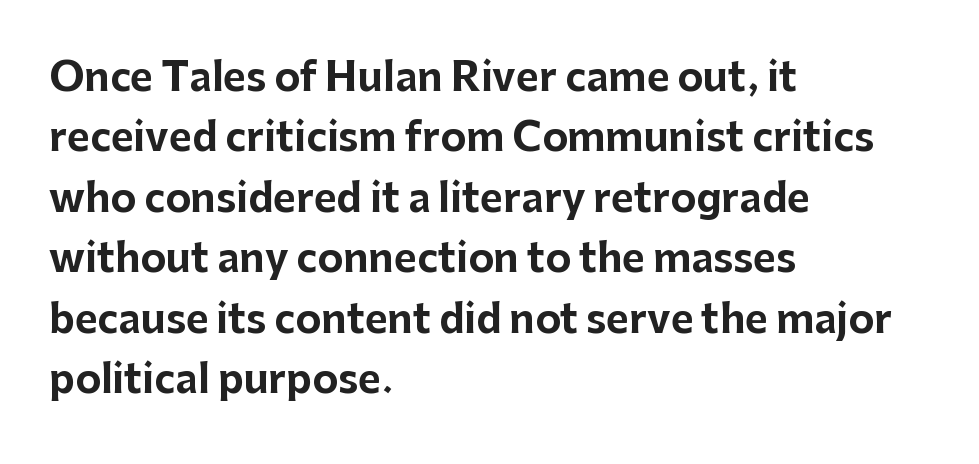
Q: Is the text bold? A: Yes.
Q: Is the text italic (slanted)? A: No, it is upright.
Q: Is the typeface a serif or a sans-serif typeface? A: Sans-serif.
Q: Is the text underlined? A: No.
Q: How is the paragraph aligned? A: Left-aligned.
Q: Is the spacing between letters normal or unusually wide? A: Normal.
Q: Is the spacing between lines tight, normal or loose? A: Normal.
Q: Width (condensed, normal, or wide)? A: Normal.
Q: Stroke contrast? A: Low.
Q: x-height? A: Medium.
Q: Monospaced? A: No.
